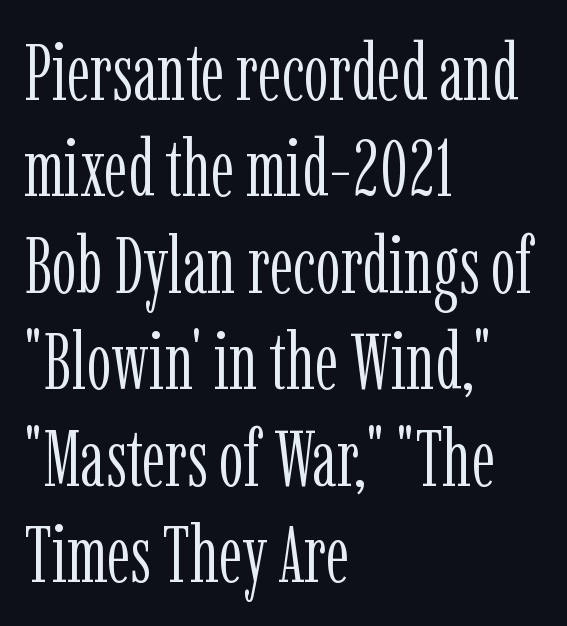
The image shows 79 px light, condensed serif type, upright; set left-aligned, line spacing 1.22x, normal letter spacing, not underlined; low stroke contrast and a medium x-height.
